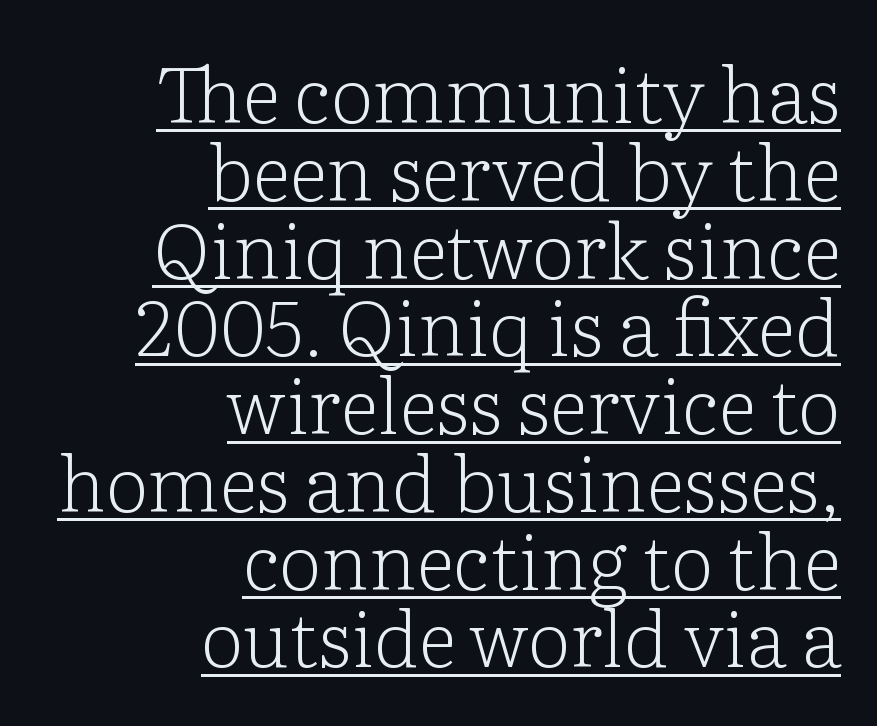
The image shows 77 px light serif type, upright; set right-aligned, tight line spacing (1.01x), normal letter spacing, underlined; low stroke contrast and a medium x-height.
